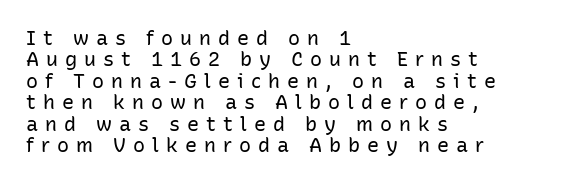
{"italic": "no", "bold": "no", "underline": "no", "align": "left", "line_spacing": "tight", "line_spacing_ratio": 1.07, "letter_spacing": "wide", "letter_spacing_em": 0.35, "glyph_px": 20}
